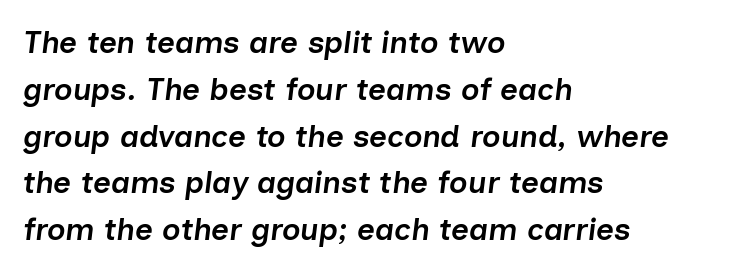
Q: Is the text bold? A: Semi-bold.
Q: Is the text italic (slanted)? A: Yes, it leans right by about 7 degrees.
Q: Is the text underlined? A: No.
Q: How is the paragraph aligned? A: Left-aligned.
Q: Is the spacing between letters normal or unusually wide? A: Normal.
Q: Is the spacing between lines tight, normal or loose? A: Normal.
Q: Width (condensed, normal, or wide)? A: Normal.
Q: Stroke contrast? A: Low.
Q: x-height? A: Medium.
Q: Monospaced? A: No.
